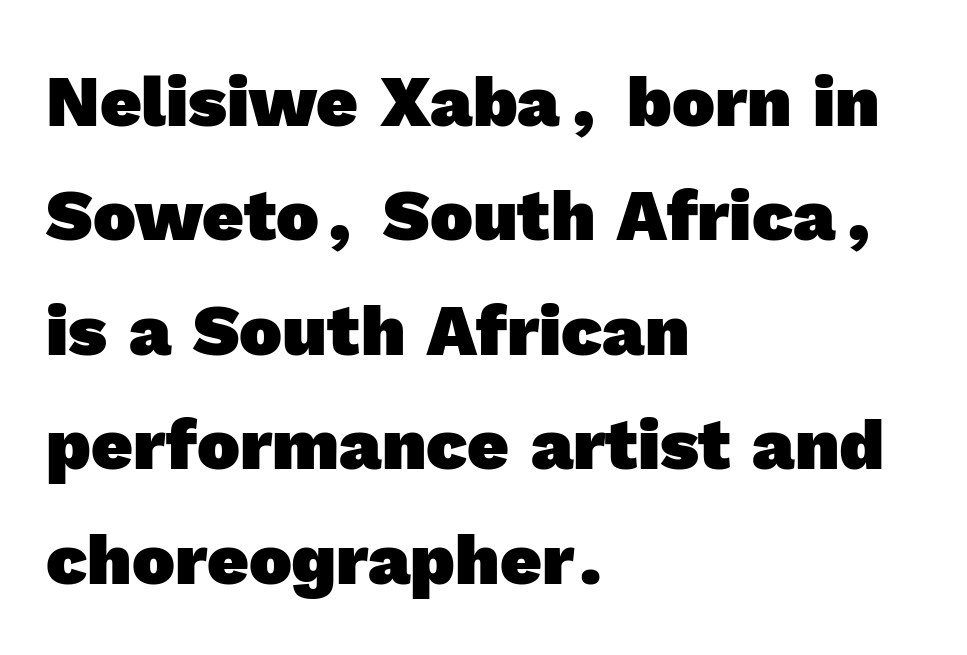
You'd pick this weight for a headline — it's a proper bold. A bare baseline throughout the passage. If you measured baseline to baseline, you'd find a middling distance. Proportional: the letters do not fall into vertical columns. These lines stack with their left ends in a neat column.
